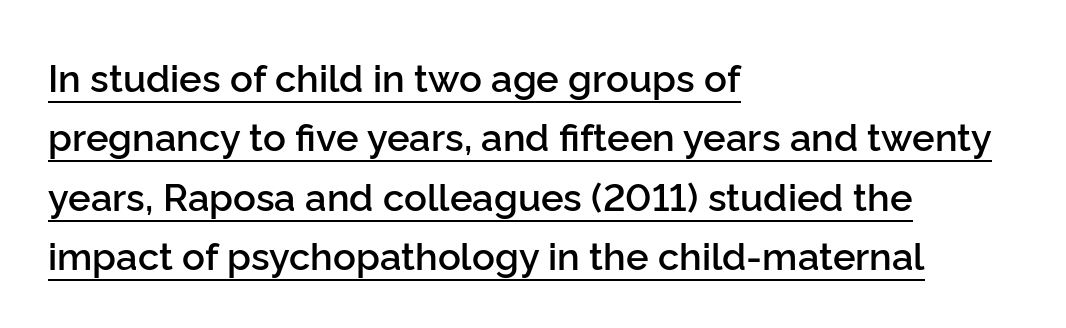
Is the block centered? No — it sits flush against the left margin. Looks like regular typesetting: each glyph gets only the width it needs. Unlike a traditional serif, this face leaves its strokes unadorned. Descenders here cross a horizontal rule under the line. The sample has been set in demibold, a notch under bold. The line texture is even and compact thanks to regular tracking.
